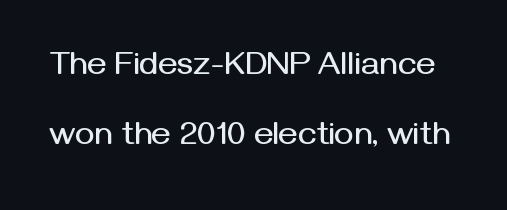
Q: Is the text italic (slanted)? A: No, it is upright.
Q: Is the typeface a serif or a sans-serif typeface? A: Sans-serif.
Q: Is the text underlined? A: No.
Q: Is the spacing between letters normal or unusually wide? A: Normal.
Q: Is the spacing between lines tight, normal or loose? A: Loose.
Q: Width (condensed, normal, or wide)? A: Normal.
Q: Stroke contrast? A: Medium.
Q: x-height? A: Medium.
Q: Monospaced? A: No.
